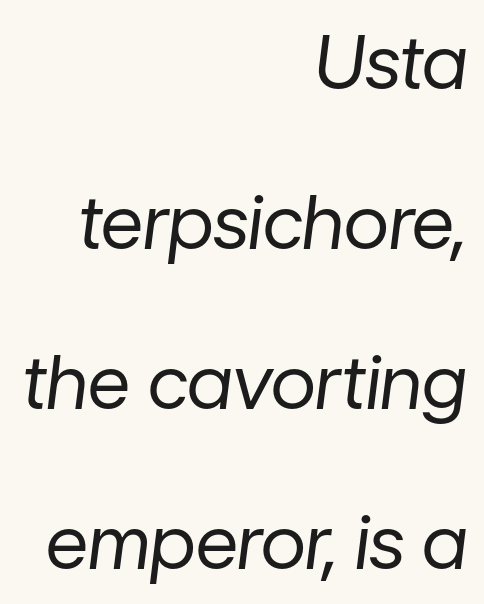
{"italic": "yes", "lean": "right", "slant_degrees": 7, "bold": "no", "weight": "regular", "width": "normal", "stroke_contrast": "low", "x_height": "medium", "monospaced": "no", "underline": "no", "align": "right", "line_spacing": "loose", "line_spacing_ratio": 2.16, "letter_spacing": "normal", "letter_spacing_em": 0.0, "glyph_px": 74}
